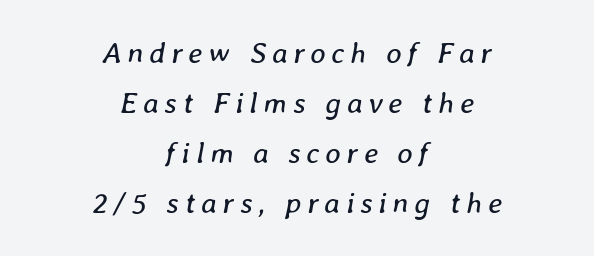
The image shows 30 px regular-weight type, italic (leaning right); set centered, normal line spacing (1.67x), not underlined; low stroke contrast and a medium x-height.
